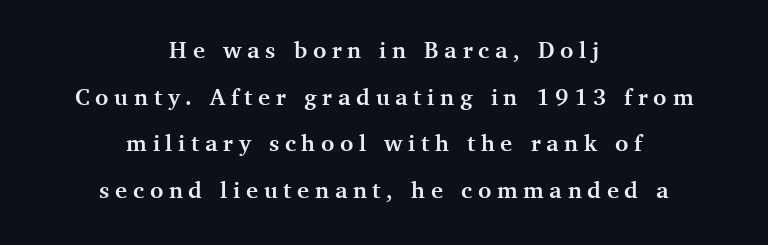
{"italic": "no", "bold": "yes", "underline": "no", "align": "center", "line_spacing": "loose", "line_spacing_ratio": 2.03, "letter_spacing": "wide", "letter_spacing_em": 0.25, "glyph_px": 23}
